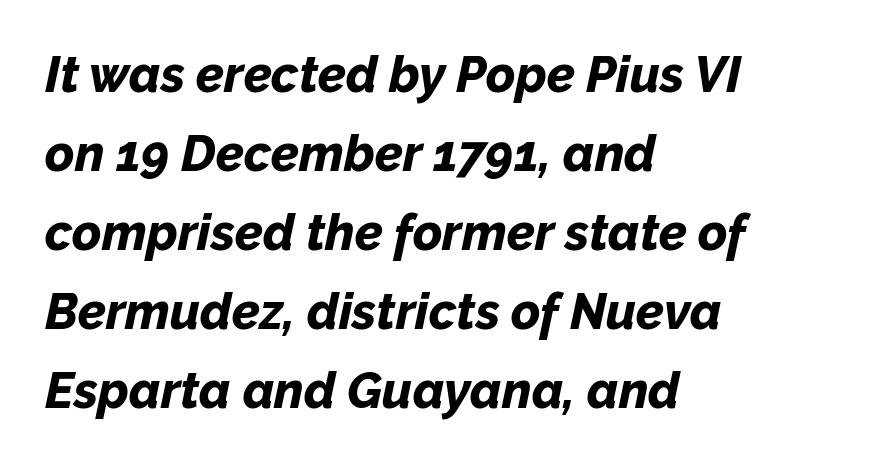
Q: Is the text bold? A: Yes.
Q: Is the text italic (slanted)? A: Yes, it leans right by about 12 degrees.
Q: Is the text underlined? A: No.
Q: How is the paragraph aligned? A: Left-aligned.
Q: Is the spacing between letters normal or unusually wide? A: Normal.
Q: Is the spacing between lines tight, normal or loose? A: Normal.
Q: Width (condensed, normal, or wide)? A: Normal.
Q: Stroke contrast? A: Low.
Q: x-height? A: Medium.
Q: Monospaced? A: No.
